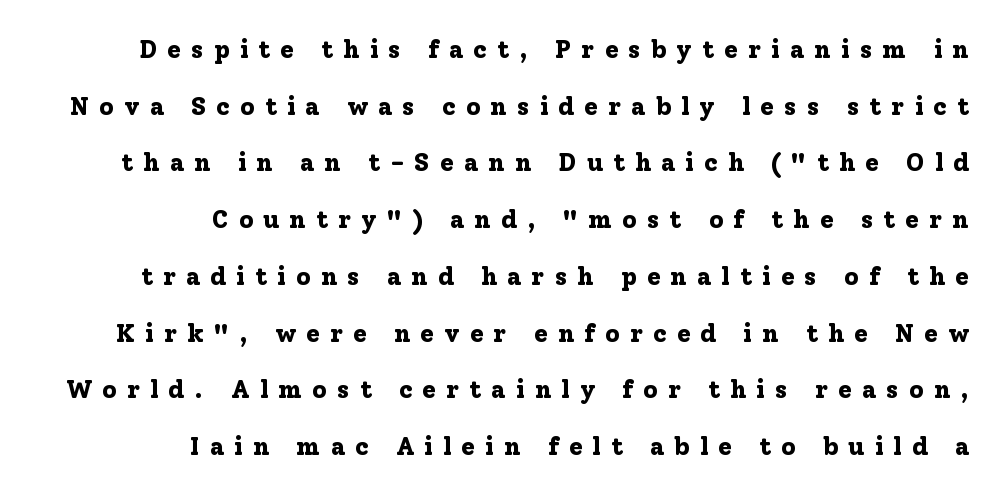
Decoration check: the copy has no underline. The line texture is sparse and dotted thanks to wide tracking. The passage is arranged like a letterhead date or caption credit — flush right. Vertically, the passage feels expansive, rows floating well apart. Stroke thickness is high; the sample reads as a true bold. This is the regular roman posture of the typeface.
